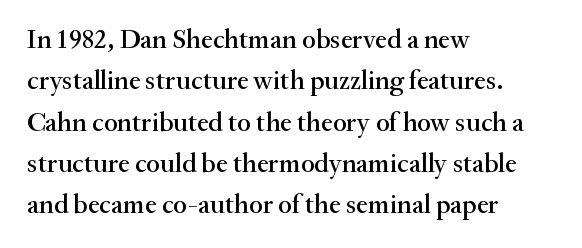
Q: Is the text italic (slanted)? A: No, it is upright.
Q: Is the text underlined? A: No.
Q: How is the paragraph aligned? A: Left-aligned.
Q: Is the spacing between letters normal or unusually wide? A: Normal.
Q: Is the spacing between lines tight, normal or loose? A: Normal.
